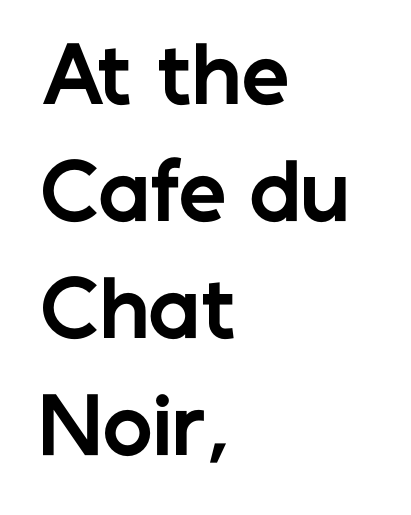
{"serif": "no", "italic": "no", "bold": "yes", "weight": "bold", "width": "normal", "stroke_contrast": "low", "x_height": "medium", "monospaced": "no", "underline": "no", "align": "left", "line_spacing": "normal", "line_spacing_ratio": 1.54, "letter_spacing": "normal", "letter_spacing_em": 0.0, "glyph_px": 76}
